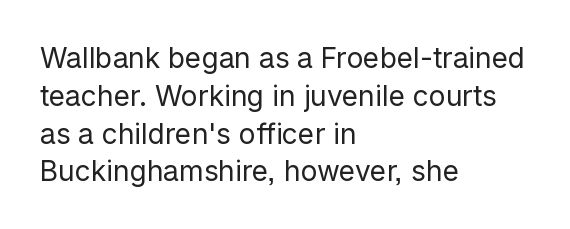
{"serif": "no", "italic": "no", "bold": "no", "weight": "regular", "width": "normal", "stroke_contrast": "low", "x_height": "medium", "monospaced": "no", "underline": "no", "align": "left", "line_spacing": "normal", "line_spacing_ratio": 1.35, "letter_spacing": "normal", "letter_spacing_em": 0.0, "glyph_px": 28}
